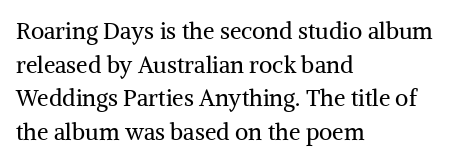
Q: Is the text bold? A: No.
Q: Is the text italic (slanted)? A: No, it is upright.
Q: Is the text underlined? A: No.
Q: How is the paragraph aligned? A: Left-aligned.
Q: Is the spacing between letters normal or unusually wide? A: Normal.
Q: Is the spacing between lines tight, normal or loose? A: Normal.
